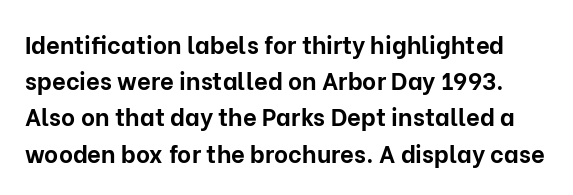
Caption: bold face, heavy strokes. This rendering features lettering with no underline. If you drew a line through each stem, it would be perfectly vertical. Honestly, the row spacing looks completely unremarkable.
